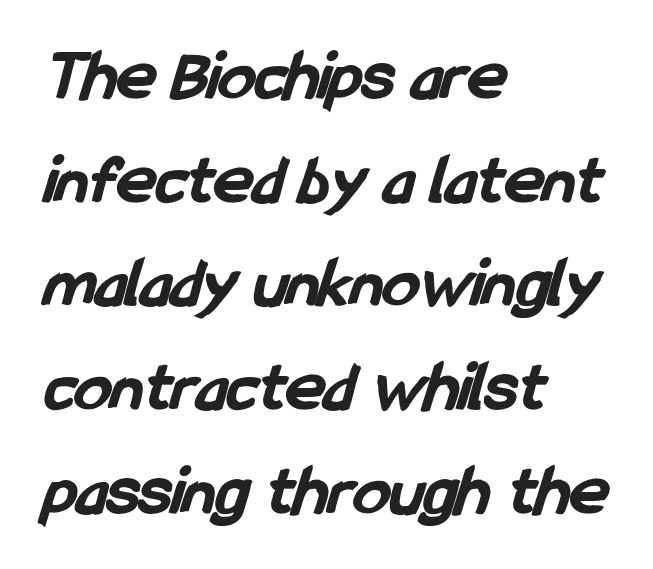
The image shows 73 px bold, condensed sans-serif type; set left-aligned, normal line spacing (1.42x), normal letter spacing, not underlined; low stroke contrast and a medium x-height.
